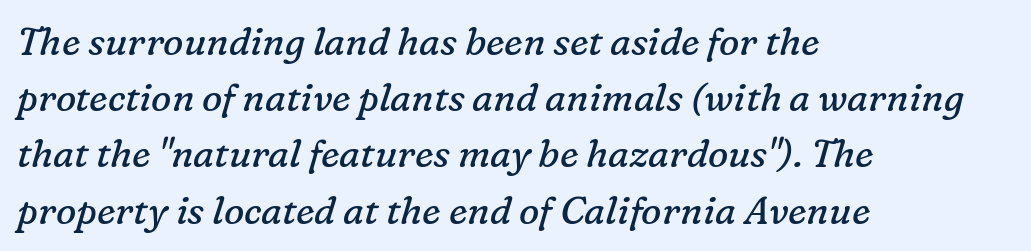
{"serif": "yes", "italic": "yes", "lean": "right", "slant_degrees": 16, "bold": "no", "weight": "regular", "width": "normal", "stroke_contrast": "low", "x_height": "medium", "monospaced": "no", "underline": "no", "align": "left", "line_spacing": "normal", "line_spacing_ratio": 1.48, "letter_spacing": "normal", "letter_spacing_em": 0.0, "glyph_px": 38}
